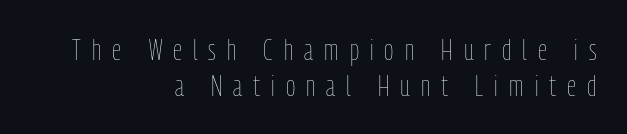
{"italic": "no", "bold": "no", "weight": "thin", "width": "condensed", "stroke_contrast": "low", "x_height": "medium", "monospaced": "no", "underline": "no", "align": "right", "line_spacing_ratio": 1.23, "letter_spacing": "wide", "letter_spacing_em": 0.38, "glyph_px": 29}
